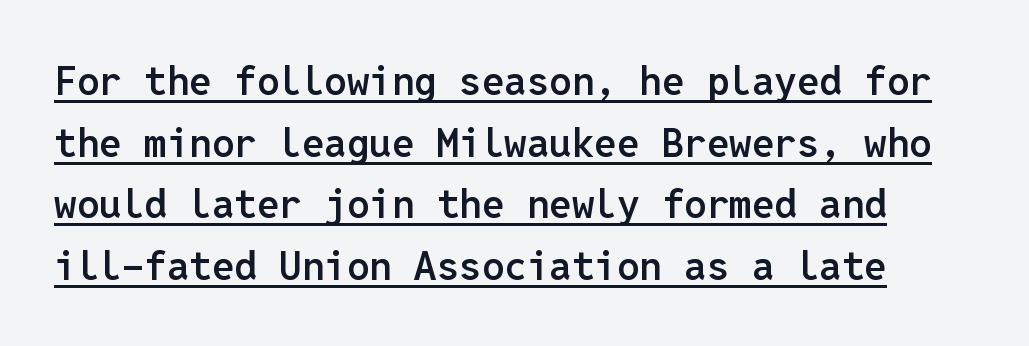
Q: Is the text bold? A: Semi-bold.
Q: Is the text italic (slanted)? A: No, it is upright.
Q: Is the typeface a serif or a sans-serif typeface? A: Sans-serif.
Q: Is the text underlined? A: Yes.
Q: Is the spacing between letters normal or unusually wide? A: Normal.
Q: Is the spacing between lines tight, normal or loose? A: Normal.
Q: Width (condensed, normal, or wide)? A: Normal.
Q: Stroke contrast? A: Low.
Q: x-height? A: Medium.
Q: Monospaced? A: Yes.
